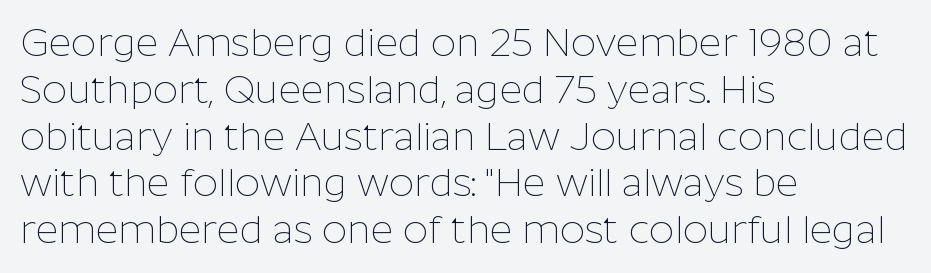
The image shows 39 px thin sans-serif type, upright; set left-aligned, line spacing 1.2x, normal letter spacing, not underlined; low stroke contrast and a medium x-height.
